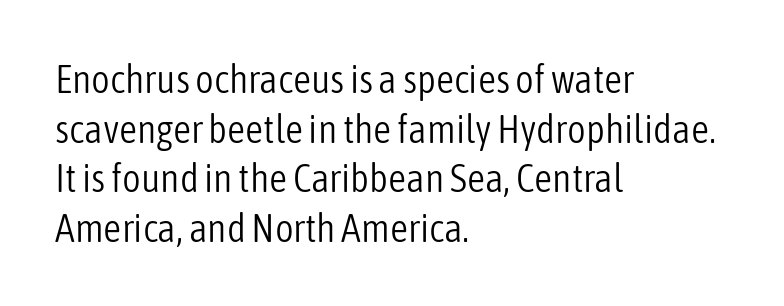
Q: Is the text bold? A: No.
Q: Is the text italic (slanted)? A: No, it is upright.
Q: Is the typeface a serif or a sans-serif typeface? A: Sans-serif.
Q: Is the text underlined? A: No.
Q: How is the paragraph aligned? A: Left-aligned.
Q: Is the spacing between letters normal or unusually wide? A: Normal.
Q: Width (condensed, normal, or wide)? A: Condensed.
Q: Stroke contrast? A: Low.
Q: x-height? A: Medium.
Q: Monospaced? A: No.
